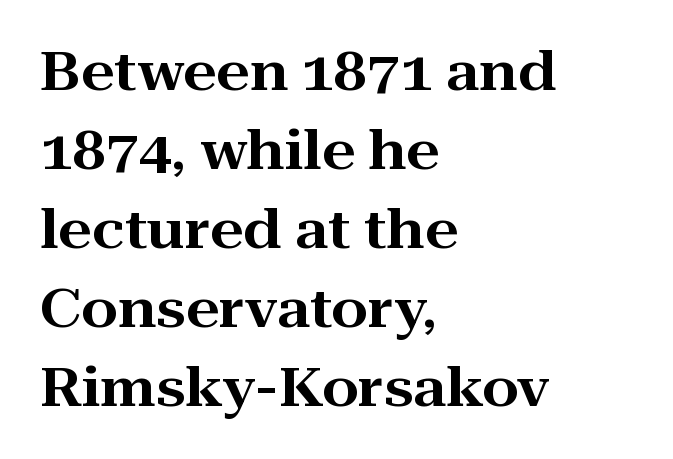
{"serif": "yes", "italic": "no", "width": "wide", "stroke_contrast": "high", "x_height": "medium", "monospaced": "no", "underline": "no", "align": "left", "line_spacing": "normal", "line_spacing_ratio": 1.49, "letter_spacing": "normal", "letter_spacing_em": 0.0, "glyph_px": 53}
